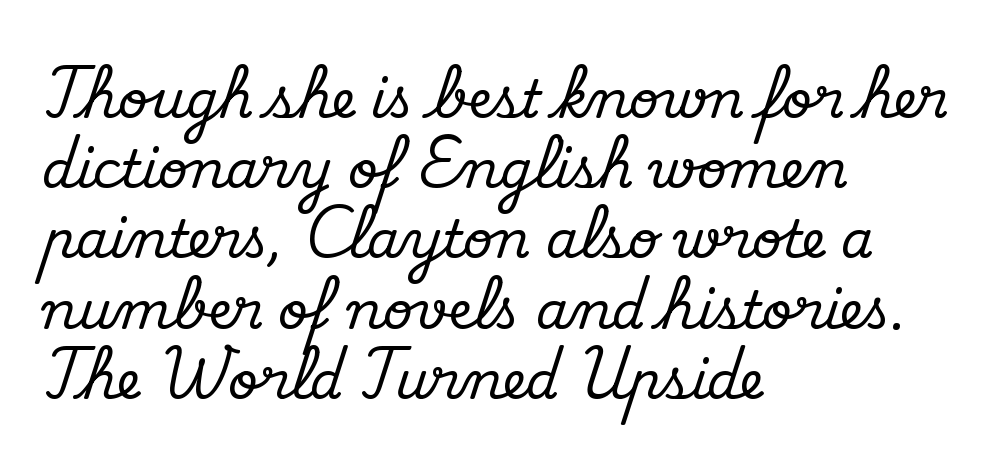
Q: Is the text italic (slanted)? A: Yes.
Q: Is the typeface a serif or a sans-serif typeface? A: Serif.
Q: Is the text underlined? A: No.
Q: How is the paragraph aligned? A: Left-aligned.
Q: Is the spacing between letters normal or unusually wide? A: Normal.
Q: Is the spacing between lines tight, normal or loose? A: Normal.
Q: Width (condensed, normal, or wide)? A: Normal.
Q: Stroke contrast? A: Medium.
Q: x-height? A: Small.
Q: Monospaced? A: No.
